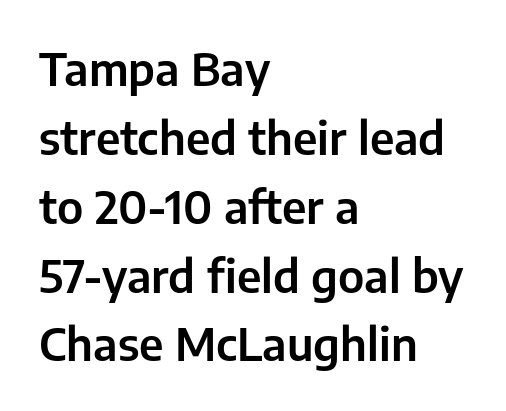
Characters follow at the spacing the type designer built in. No italicization has been applied; the sample stays upright. Looks like regular typesetting: each glyph gets only the width it needs. The vertical gap from one line to the next is medium.
